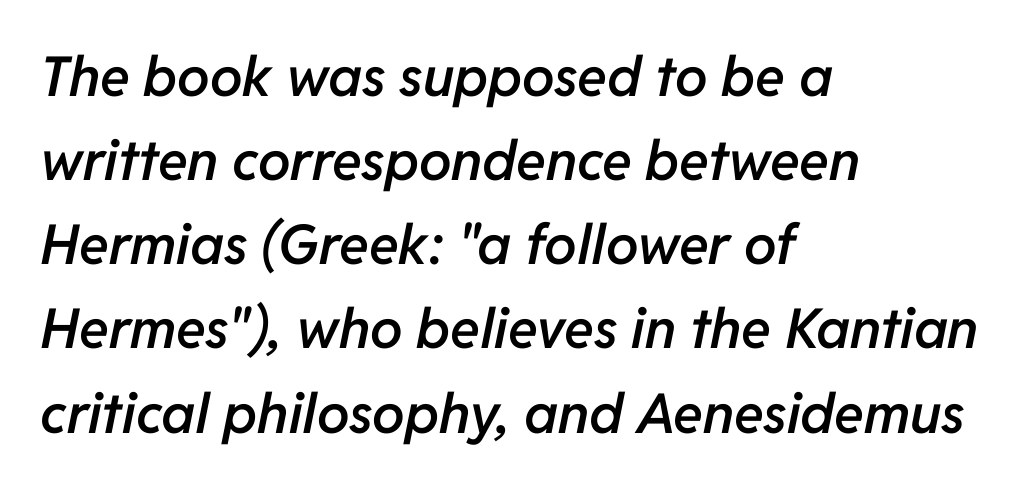
{"italic": "yes", "lean": "right", "slant_degrees": 11, "bold": "semi", "weight": "semibold", "width": "normal", "stroke_contrast": "low", "x_height": "medium", "monospaced": "no", "underline": "no", "align": "left", "line_spacing": "normal", "line_spacing_ratio": 1.53, "letter_spacing": "normal", "letter_spacing_em": 0.0, "glyph_px": 55}
